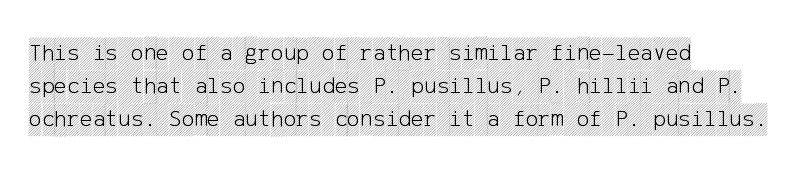
The type sits square on the baseline with zero lean. Students, observe: this is what conventionally led text looks like. Notice how the passage keeps a crisp vertical edge on the left only. Lines of text with bare space underneath.
